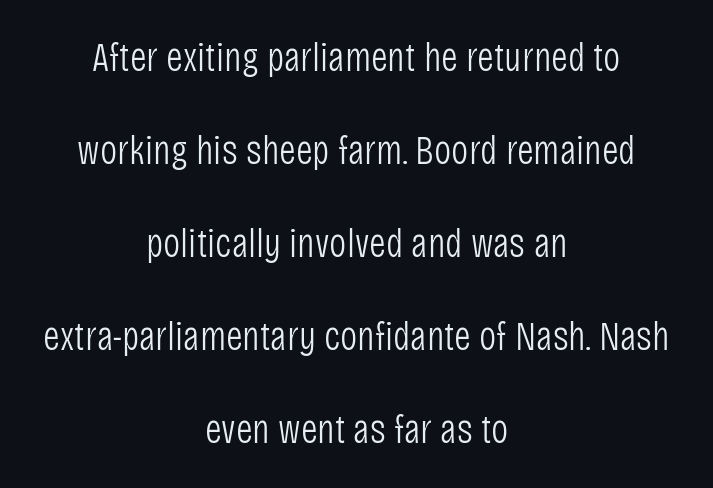
Designer's note — italics off, roman on. Does the copy run flush right? No — it is centered line by line. The passage shown is typed in a proportional face where columns would drift. The font is comparable to plain body text, perhaps lighter. How would I describe the line gaps? Wide and relaxed. Between one letter and the next there's only the usual sliver of space.
